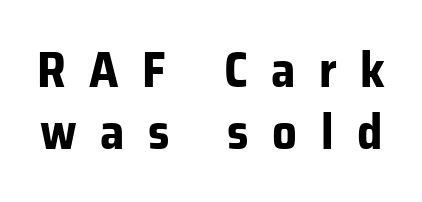
Q: Is the text bold? A: Yes.
Q: Is the text italic (slanted)? A: No, it is upright.
Q: Is the typeface a serif or a sans-serif typeface? A: Sans-serif.
Q: Is the text underlined? A: No.
Q: Is the spacing between letters normal or unusually wide? A: Unusually wide.
Q: Is the spacing between lines tight, normal or loose? A: Normal.
Q: Width (condensed, normal, or wide)? A: Normal.
Q: Stroke contrast? A: Low.
Q: x-height? A: Medium.
Q: Monospaced? A: No.
